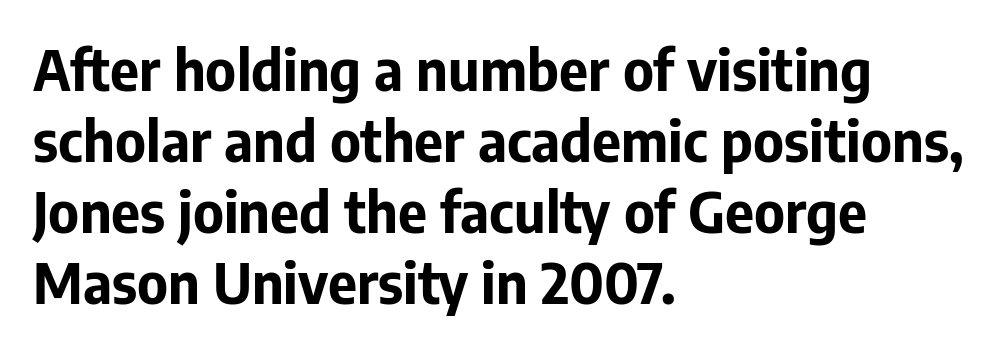
{"serif": "no", "italic": "no", "bold": "yes", "weight": "bold", "width": "normal", "stroke_contrast": "low", "x_height": "medium", "monospaced": "no", "underline": "no", "align": "left", "line_spacing": "normal", "line_spacing_ratio": 1.27, "letter_spacing": "normal", "letter_spacing_em": 0.0, "glyph_px": 56}
